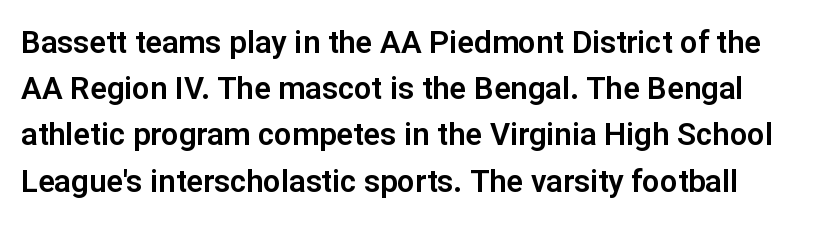
Ordinary non-slanted type is in use. The line texture is even and compact thanks to regular tracking. Just letters on the line, the space beneath them empty. Line spacing here is normal. Note the varied advance widths — an 'i' is clearly narrower than an 'm'.
